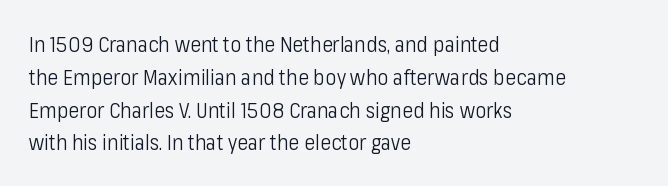
Upright lettering throughout. The rows are spaced the way most documents space them. These lines stack with their left ends in a neat column. The space beneath each line is pristine and unruled. This sample uses plain, unmodified letter spacing. Stem width sits at or under what a default text font uses.
